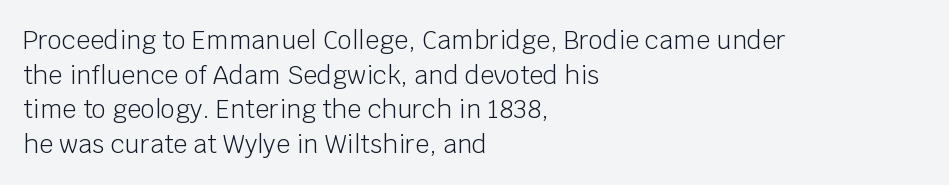
The image shows 25 px text type, upright; set left-aligned, normal line spacing (1.39x), normal letter spacing, not underlined.
